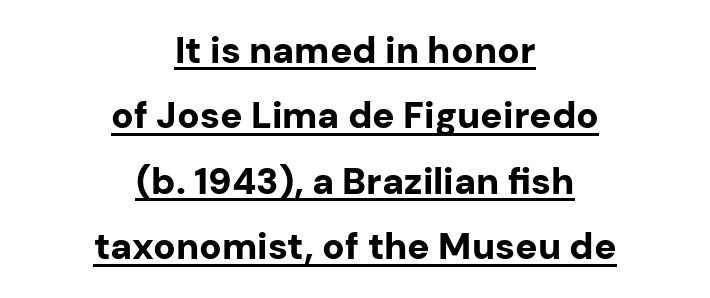
Q: Is the text bold? A: Yes.
Q: Is the text italic (slanted)? A: No, it is upright.
Q: Is the typeface a serif or a sans-serif typeface? A: Sans-serif.
Q: Is the text underlined? A: Yes.
Q: How is the paragraph aligned? A: Centered.
Q: Is the spacing between letters normal or unusually wide? A: Normal.
Q: Width (condensed, normal, or wide)? A: Normal.
Q: Stroke contrast? A: Low.
Q: x-height? A: Medium.
Q: Monospaced? A: No.
